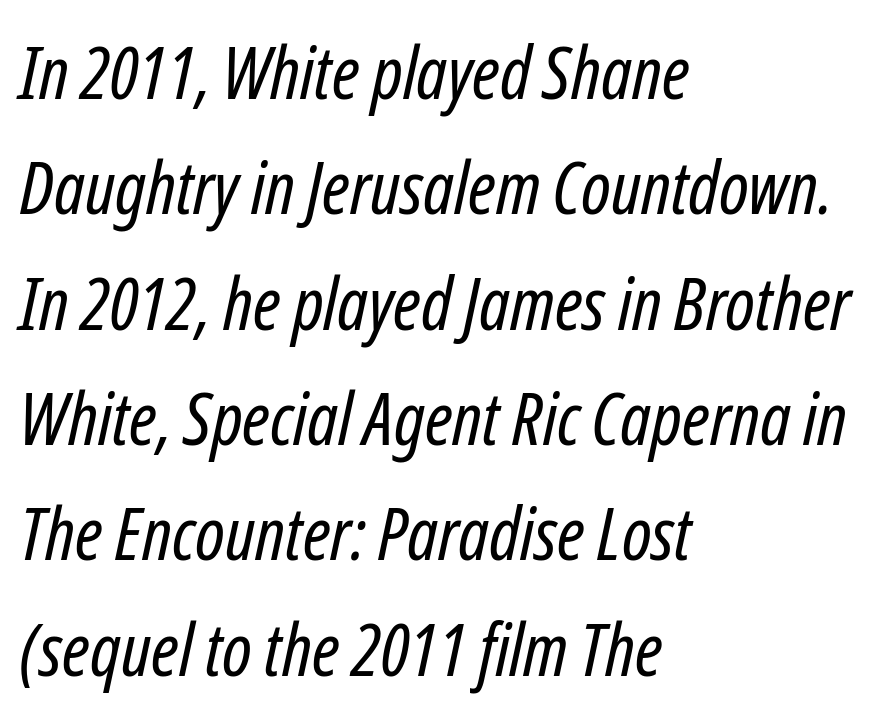
{"italic": "yes", "lean": "right", "slant_degrees": 12, "bold": "no", "weight": "regular", "width": "condensed", "stroke_contrast": "low", "x_height": "medium", "monospaced": "no", "underline": "no", "align": "left", "line_spacing": "normal", "line_spacing_ratio": 1.58, "letter_spacing": "normal", "letter_spacing_em": 0.0, "glyph_px": 73}
